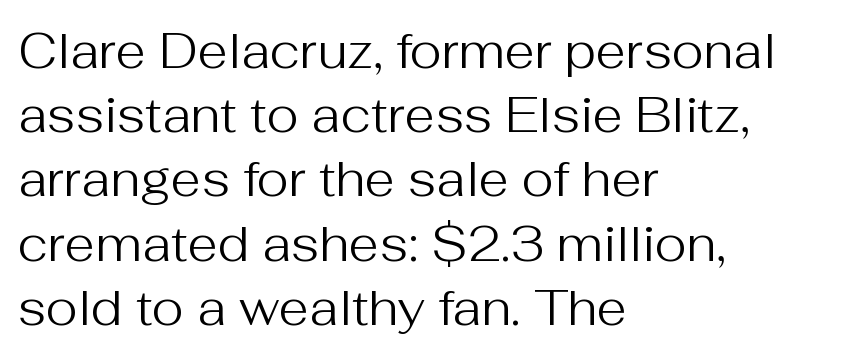
The rendering keeps characters at their native spacing. A classic flush-left, rag-right setting is used for this passage. These lines are rendered in a variable-pitch font. If you drew a line through each stem, it would be perfectly vertical.
